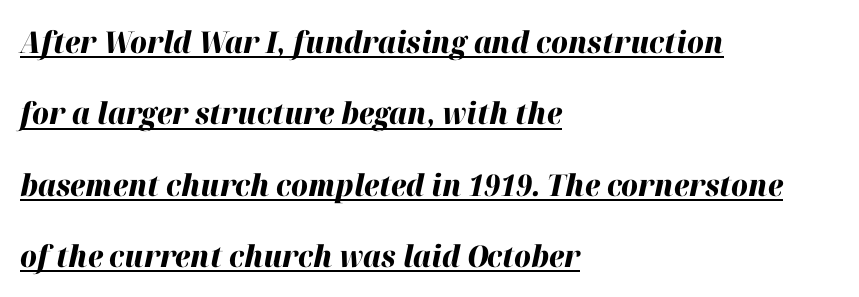
{"italic": "yes", "lean": "right", "slant_degrees": 12, "bold": "yes", "weight": "heavy", "width": "normal", "stroke_contrast": "high", "x_height": "medium", "monospaced": "no", "underline": "yes", "align": "left", "line_spacing": "loose", "line_spacing_ratio": 2.38, "letter_spacing": "normal", "letter_spacing_em": 0.0, "glyph_px": 30}
